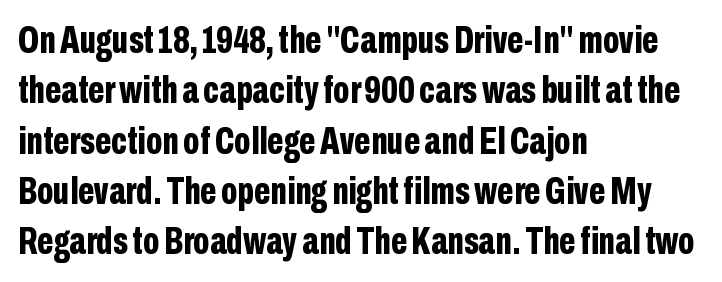
Q: Is the text bold? A: Yes.
Q: Is the text italic (slanted)? A: No, it is upright.
Q: Is the typeface a serif or a sans-serif typeface? A: Sans-serif.
Q: Is the text underlined? A: No.
Q: How is the paragraph aligned? A: Left-aligned.
Q: Is the spacing between letters normal or unusually wide? A: Normal.
Q: Is the spacing between lines tight, normal or loose? A: Normal.
Q: Width (condensed, normal, or wide)? A: Condensed.
Q: Stroke contrast? A: Low.
Q: x-height? A: Medium.
Q: Monospaced? A: No.
